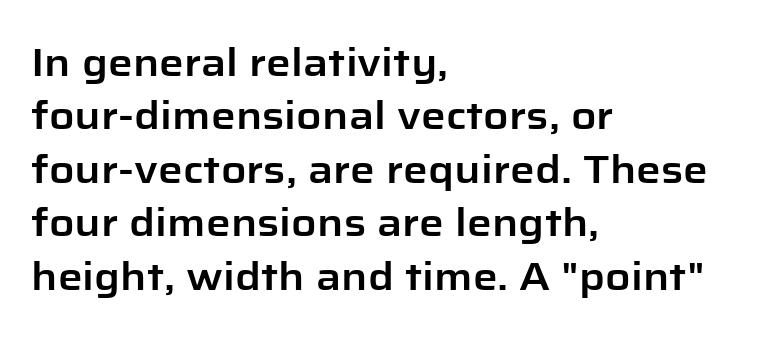
Rows of type keep a routine distance in the vertical direction. The paragraph has a hard left edge and a soft right edge. Classification — sans serif. Upright lettering throughout. Each letter keeps its own natural width here, so spacing adapts to shape.
